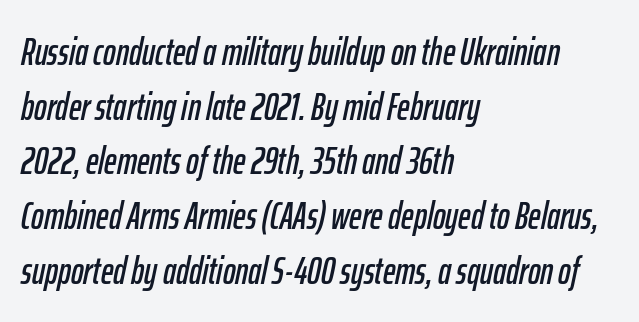
Q: Is the text italic (slanted)? A: Yes, it leans right by about 12 degrees.
Q: Is the text underlined? A: No.
Q: How is the paragraph aligned? A: Left-aligned.
Q: Is the spacing between letters normal or unusually wide? A: Normal.
Q: Is the spacing between lines tight, normal or loose? A: Normal.
Q: Width (condensed, normal, or wide)? A: Condensed.
Q: Stroke contrast? A: Low.
Q: x-height? A: Medium.
Q: Monospaced? A: No.
